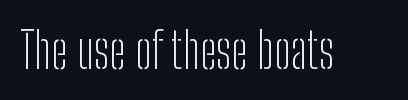
The image shows 49 px light, condensed sans-serif type, upright; set normal letter spacing, not underlined; low stroke contrast and a medium x-height.
